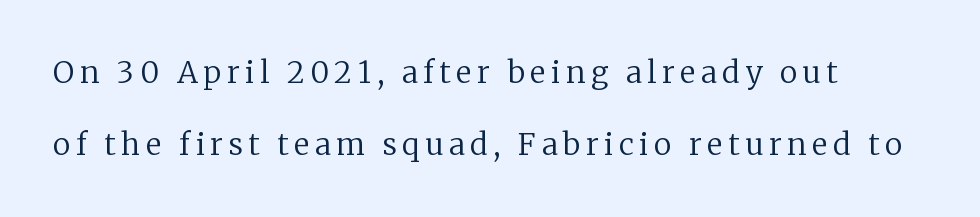
{"serif": "yes", "italic": "no", "bold": "no", "weight": "regular", "width": "normal", "stroke_contrast": "low", "x_height": "medium", "monospaced": "no", "underline": "no", "align": "left", "line_spacing": "loose", "line_spacing_ratio": 2.39, "glyph_px": 30}
